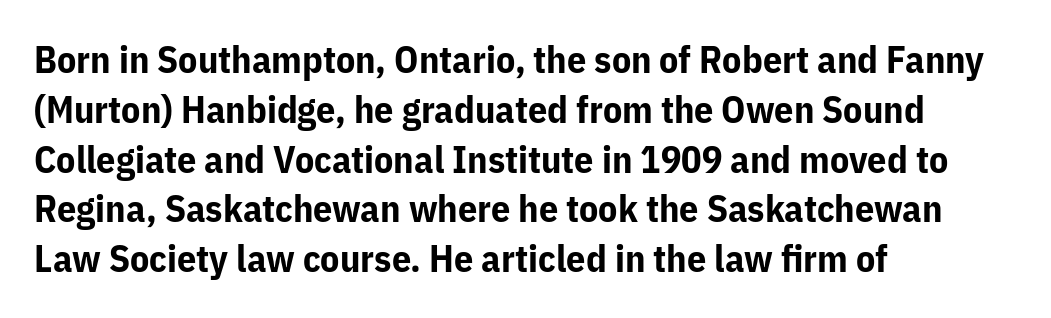
{"serif": "no", "italic": "no", "bold": "yes", "weight": "bold", "width": "normal", "stroke_contrast": "low", "x_height": "medium", "monospaced": "no", "underline": "no", "align": "left", "line_spacing": "normal", "line_spacing_ratio": 1.31, "letter_spacing": "normal", "letter_spacing_em": 0.0, "glyph_px": 38}
